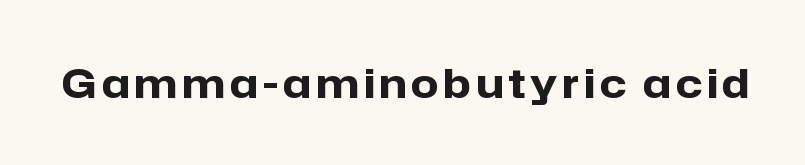
Q: Is the text bold? A: Yes.
Q: Is the text italic (slanted)? A: No, it is upright.
Q: Is the typeface a serif or a sans-serif typeface? A: Sans-serif.
Q: Is the text underlined? A: No.
Q: Width (condensed, normal, or wide)? A: Normal.
Q: Stroke contrast? A: Low.
Q: x-height? A: Medium.
Q: Monospaced? A: No.
